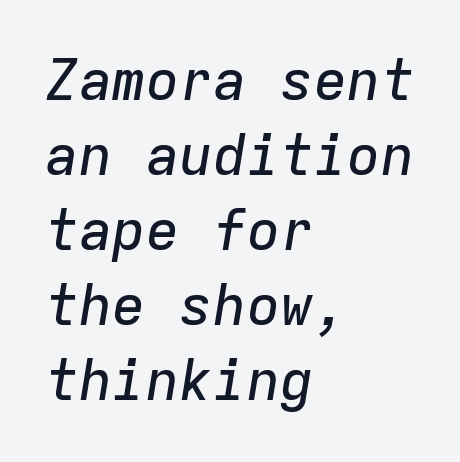
The image shows 56 px text type, italic (leaning right), monospaced; set left-aligned, normal line spacing (1.34x), normal letter spacing, not underlined; low stroke contrast and a medium x-height.
